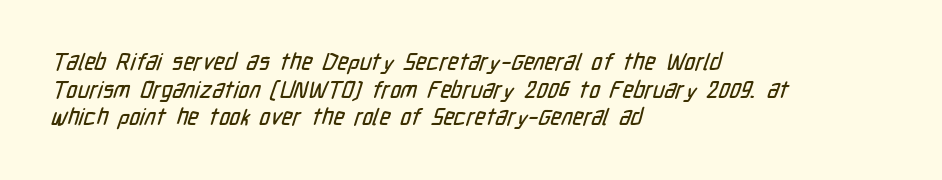
The image shows 23 px text type; set left-aligned, line spacing 1.2x, normal letter spacing, not underlined.
